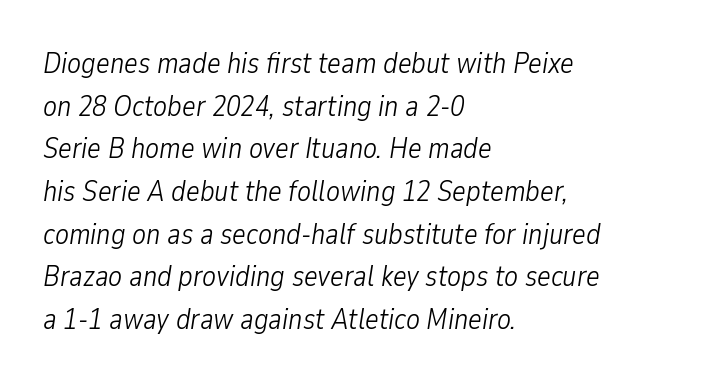
Whoever set this chose a conventional vertical rhythm. The rendering applies a slant to the glyphs. Lines of text with bare space underneath. You could not count columns in this text — the font is proportionally spaced.
